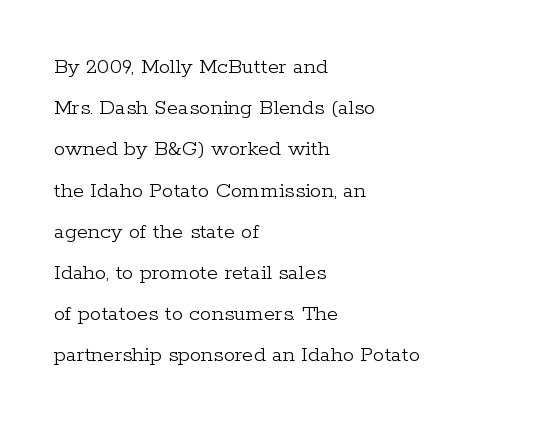
The image shows 23 px text type, upright; set left-aligned, line spacing 1.79x, normal letter spacing, not underlined.
